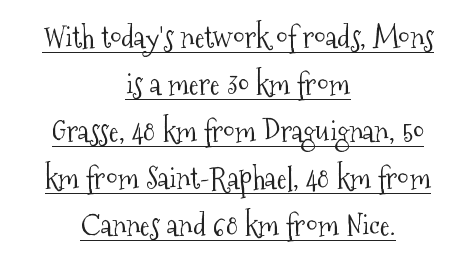
Q: Is the text bold? A: No.
Q: Is the text italic (slanted)? A: No, it is upright.
Q: Is the typeface a serif or a sans-serif typeface? A: Serif.
Q: Is the text underlined? A: Yes.
Q: How is the paragraph aligned? A: Centered.
Q: Is the spacing between letters normal or unusually wide? A: Normal.
Q: Is the spacing between lines tight, normal or loose? A: Normal.
Q: Width (condensed, normal, or wide)? A: Condensed.
Q: Stroke contrast? A: Medium.
Q: x-height? A: Medium.
Q: Monospaced? A: No.
